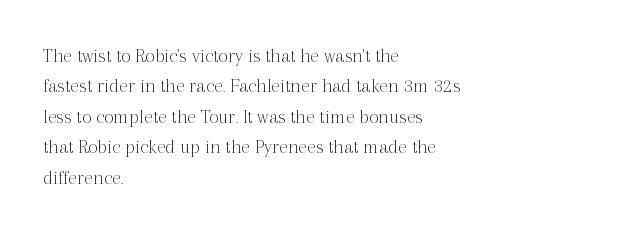
{"italic": "no", "bold": "no", "underline": "no", "align": "left", "line_spacing": "normal", "line_spacing_ratio": 1.45, "letter_spacing": "normal", "letter_spacing_em": 0.0, "glyph_px": 21}
